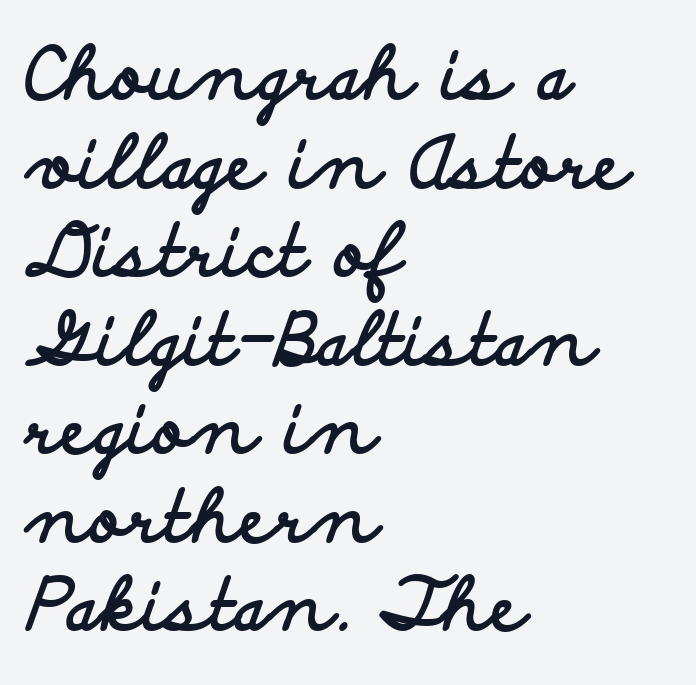
Does the copy run flush right? No — it runs flush left. Varying glyph widths throughout — classic text-font behaviour. Heavy, bold letterforms. Short note: letters normally spaced.
